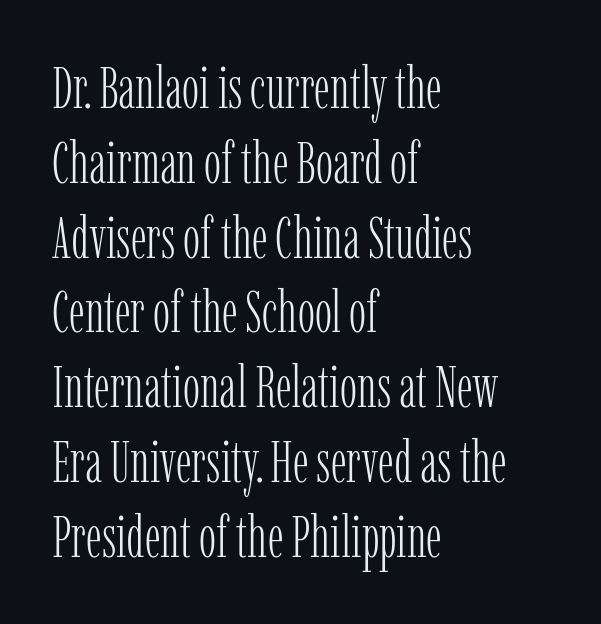
These lines are set flush left with a ragged right edge. Summary of weight: not heavy and not bold. Ordinary non-slanted type is in use. The words here are not underlined. Normally led — the rows are evenly, conventionally spaced. Each letter keeps its own natural width here, so spacing adapts to shape.
